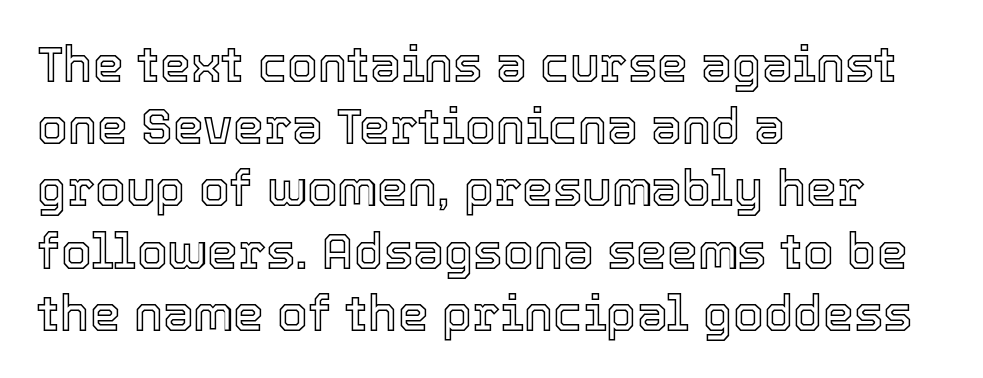
{"italic": "no", "width": "normal", "x_height": "medium", "monospaced": "no", "underline": "no", "align": "left", "line_spacing": "normal", "line_spacing_ratio": 1.27, "letter_spacing": "normal", "letter_spacing_em": 0.0, "glyph_px": 49}
